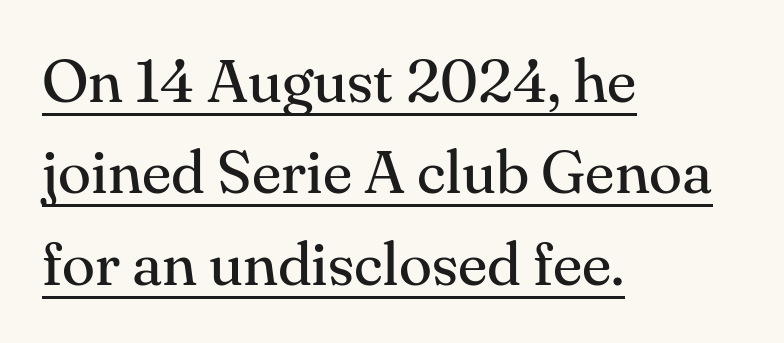
The image shows 61 px regular-weight serif type, upright; set left-aligned, normal line spacing (1.5x), normal letter spacing, underlined; medium stroke contrast and a small x-height.
